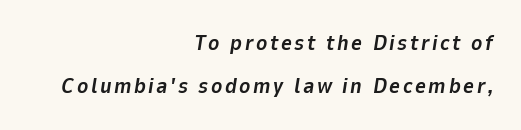
Strokes here are thick enough to call this a true bold. Baseline-to-baseline distance is far greater than the letter height. Is the block centered? No — it sits flush against the right margin. The gap between lines stays unmarked. The typography opts for an oblique posture over an upright one.
